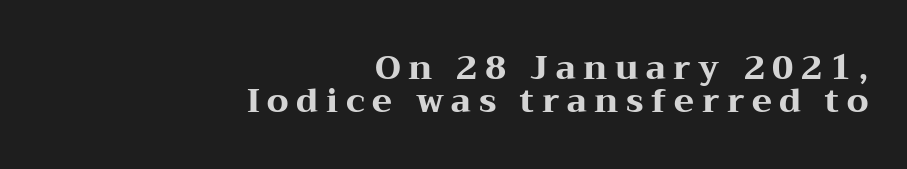
{"serif": "yes", "italic": "no", "bold": "yes", "weight": "heavy", "width": "wide", "stroke_contrast": "medium", "x_height": "medium", "monospaced": "no", "underline": "no", "align": "right", "line_spacing": "tight", "line_spacing_ratio": 1.0, "letter_spacing": "wide", "letter_spacing_em": 0.23, "glyph_px": 33}
